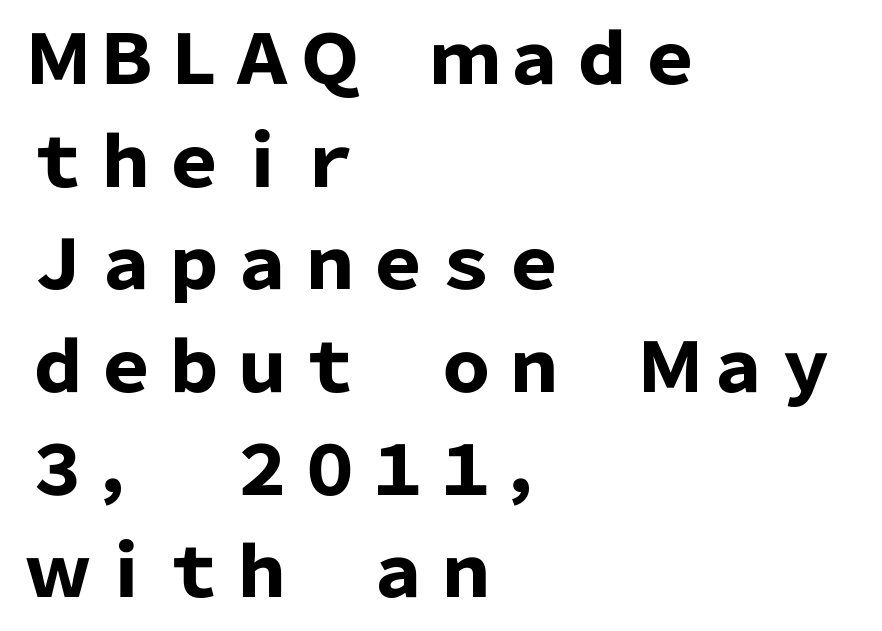
Q: Is the text bold? A: Yes.
Q: Is the text italic (slanted)? A: No, it is upright.
Q: Is the typeface a serif or a sans-serif typeface? A: Sans-serif.
Q: Is the text underlined? A: No.
Q: How is the paragraph aligned? A: Left-aligned.
Q: Is the spacing between letters normal or unusually wide? A: Normal.
Q: Is the spacing between lines tight, normal or loose? A: Normal.
Q: Width (condensed, normal, or wide)? A: Normal.
Q: Stroke contrast? A: Low.
Q: x-height? A: Medium.
Q: Monospaced? A: No.
